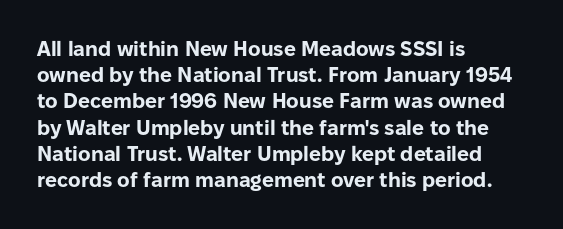
The image shows 21 px bold type, upright; set left-aligned, normal line spacing (1.25x), normal letter spacing, not underlined.
